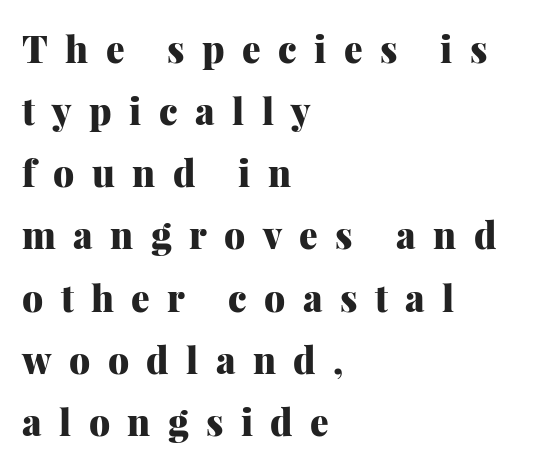
Tall strokes in this sample are plumb rather than angled. The rows are spaced the way most documents space them. Each word looks stretched out because of the extra space between its letters. Looks like regular typesetting: each glyph gets only the width it needs. The glyphs are unaccompanied by any horizontal stroke below them.
